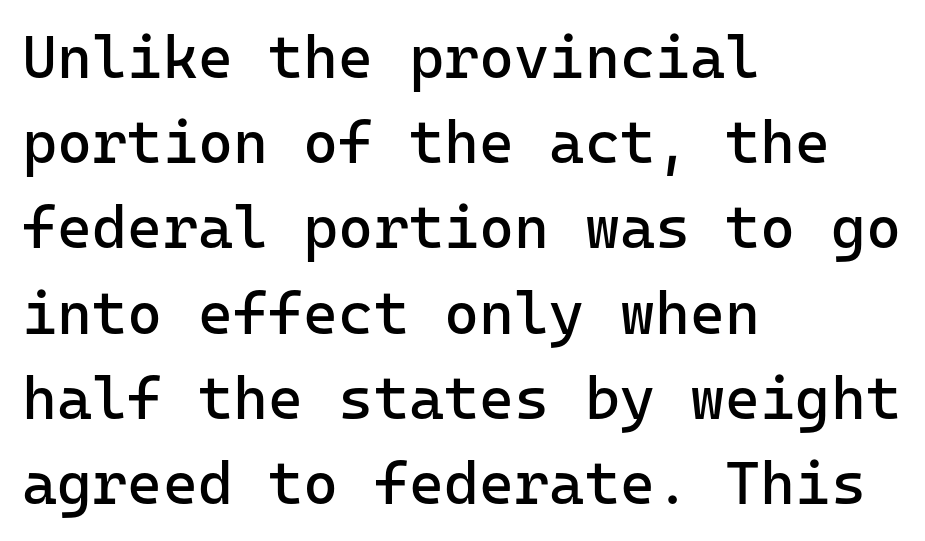
Q: Is the text bold? A: No.
Q: Is the text italic (slanted)? A: No, it is upright.
Q: Is the typeface a serif or a sans-serif typeface? A: Sans-serif.
Q: Is the text underlined? A: No.
Q: How is the paragraph aligned? A: Left-aligned.
Q: Is the spacing between letters normal or unusually wide? A: Normal.
Q: Is the spacing between lines tight, normal or loose? A: Normal.
Q: Width (condensed, normal, or wide)? A: Normal.
Q: Stroke contrast? A: Low.
Q: x-height? A: Medium.
Q: Monospaced? A: Yes.
